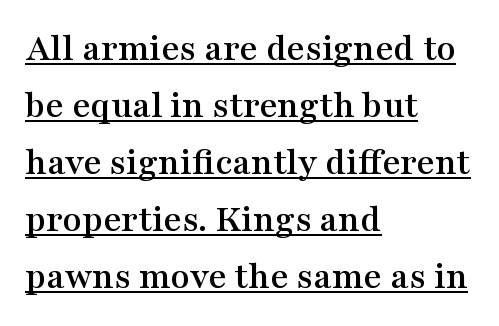
Q: Is the text italic (slanted)? A: No, it is upright.
Q: Is the typeface a serif or a sans-serif typeface? A: Serif.
Q: Is the text underlined? A: Yes.
Q: How is the paragraph aligned? A: Left-aligned.
Q: Is the spacing between letters normal or unusually wide? A: Normal.
Q: Is the spacing between lines tight, normal or loose? A: Normal.
Q: Width (condensed, normal, or wide)? A: Wide.
Q: Stroke contrast? A: Medium.
Q: x-height? A: Medium.
Q: Monospaced? A: No.
